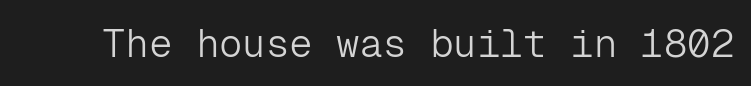
{"serif": "no", "italic": "no", "bold": "no", "weight": "light", "width": "normal", "stroke_contrast": "low", "x_height": "medium", "monospaced": "yes", "underline": "no", "letter_spacing": "normal", "letter_spacing_em": 0.0, "glyph_px": 39}
